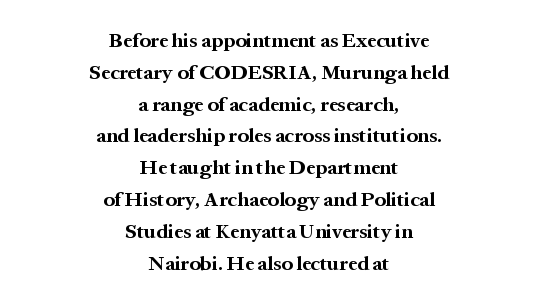
Q: Is the text bold? A: Yes.
Q: Is the text italic (slanted)? A: No, it is upright.
Q: Is the text underlined? A: No.
Q: How is the paragraph aligned? A: Centered.
Q: Is the spacing between letters normal or unusually wide? A: Normal.
Q: Is the spacing between lines tight, normal or loose? A: Normal.
